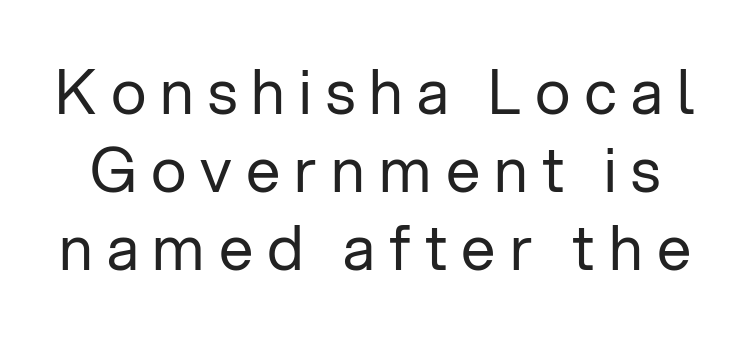
{"serif": "no", "italic": "no", "bold": "no", "weight": "regular", "width": "normal", "stroke_contrast": "low", "x_height": "medium", "monospaced": "no", "underline": "no", "line_spacing": "normal", "line_spacing_ratio": 1.28, "letter_spacing": "wide", "letter_spacing_em": 0.23, "glyph_px": 61}
